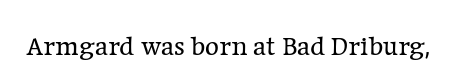
Q: Is the text bold? A: No.
Q: Is the text italic (slanted)? A: No, it is upright.
Q: Is the text underlined? A: No.
Q: Is the spacing between letters normal or unusually wide? A: Normal.
